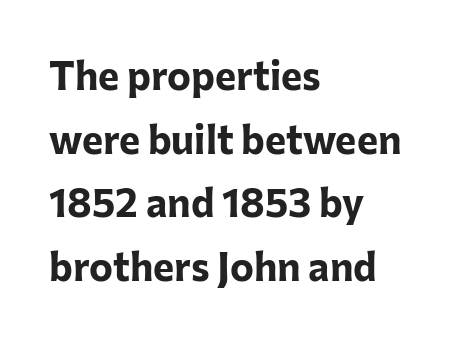
Q: Is the text bold? A: Yes.
Q: Is the text italic (slanted)? A: No, it is upright.
Q: Is the typeface a serif or a sans-serif typeface? A: Sans-serif.
Q: Is the text underlined? A: No.
Q: How is the paragraph aligned? A: Left-aligned.
Q: Is the spacing between letters normal or unusually wide? A: Normal.
Q: Is the spacing between lines tight, normal or loose? A: Normal.
Q: Width (condensed, normal, or wide)? A: Normal.
Q: Stroke contrast? A: Low.
Q: x-height? A: Medium.
Q: Monospaced? A: No.
